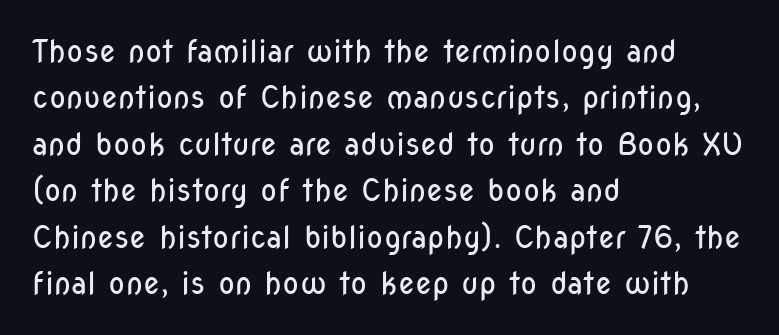
The image shows 31 px regular-weight, condensed sans-serif type, upright; set left-aligned, normal line spacing (1.5x), normal letter spacing, not underlined; low stroke contrast and a medium x-height.
